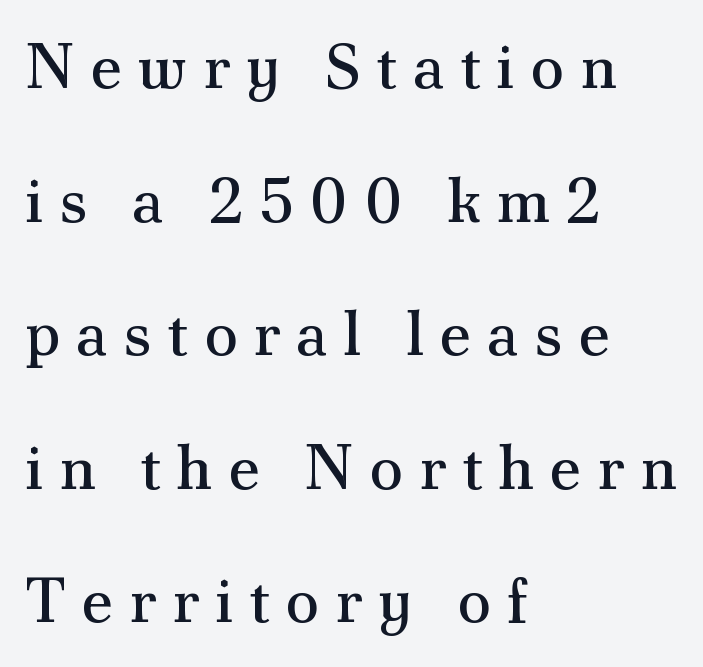
Here the designer chose a conventional face with non-uniform glyph widths. Unbolded letterforms with no extra heft. Tall strokes in this sample are plumb rather than angled. The leading is generous, giving the passage an open texture.
